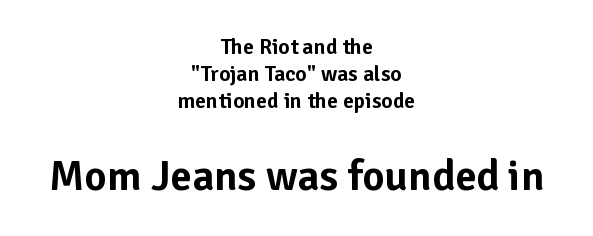
The image shows 43 px sans-serif type, upright; set centered, line spacing 1.23x, normal letter spacing, not underlined; the second (bottom) block is 1.95x larger; low stroke contrast and a medium x-height.
